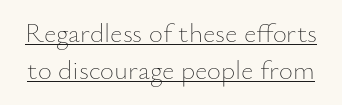
Q: Is the text bold? A: No.
Q: Is the text italic (slanted)? A: No, it is upright.
Q: Is the text underlined? A: Yes.
Q: Is the spacing between letters normal or unusually wide? A: Normal.
Q: Is the spacing between lines tight, normal or loose? A: Normal.
